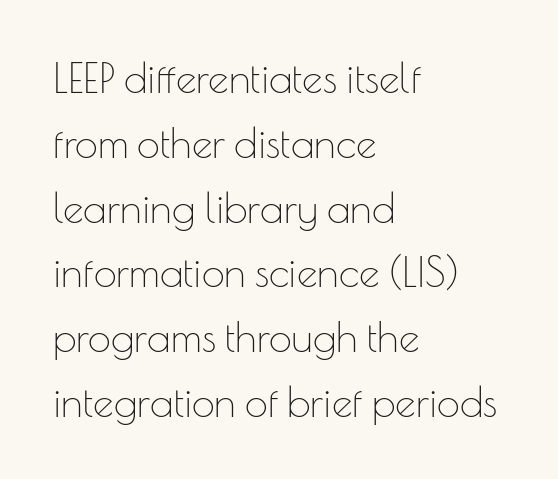
Q: Is the text bold? A: No.
Q: Is the text italic (slanted)? A: No, it is upright.
Q: Is the typeface a serif or a sans-serif typeface? A: Sans-serif.
Q: Is the text underlined? A: No.
Q: How is the paragraph aligned? A: Left-aligned.
Q: Is the spacing between letters normal or unusually wide? A: Normal.
Q: Is the spacing between lines tight, normal or loose? A: Normal.
Q: Width (condensed, normal, or wide)? A: Normal.
Q: Stroke contrast? A: Low.
Q: x-height? A: Small.
Q: Monospaced? A: No.
